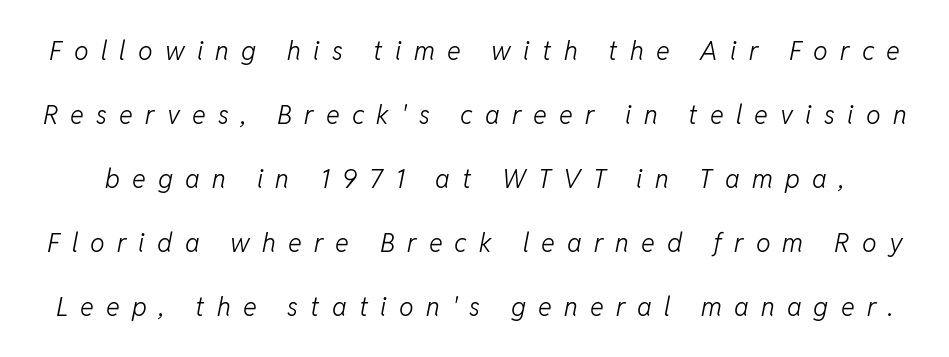
The image shows 26 px text type, italic (leaning right); set loose line spacing (2.46x), unusually wide letter spacing (+0.47 em), not underlined.
